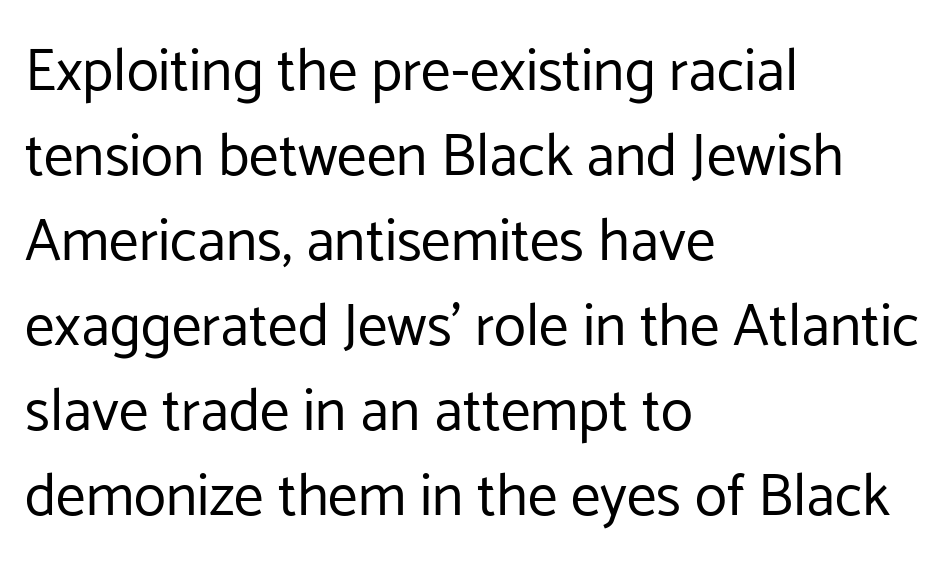
Q: Is the text bold? A: No.
Q: Is the text italic (slanted)? A: No, it is upright.
Q: Is the typeface a serif or a sans-serif typeface? A: Sans-serif.
Q: Is the text underlined? A: No.
Q: How is the paragraph aligned? A: Left-aligned.
Q: Is the spacing between letters normal or unusually wide? A: Normal.
Q: Is the spacing between lines tight, normal or loose? A: Normal.
Q: Width (condensed, normal, or wide)? A: Normal.
Q: Stroke contrast? A: Low.
Q: x-height? A: Medium.
Q: Monospaced? A: No.
